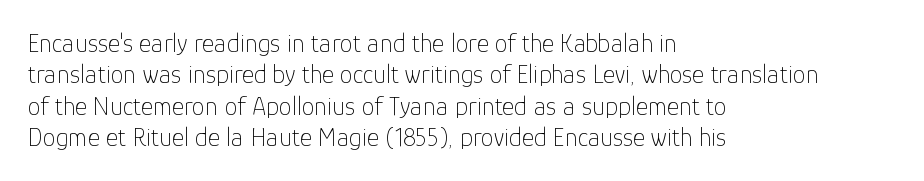
{"italic": "no", "bold": "no", "underline": "no", "align": "left", "line_spacing_ratio": 1.21, "letter_spacing": "normal", "letter_spacing_em": 0.0, "glyph_px": 26}
